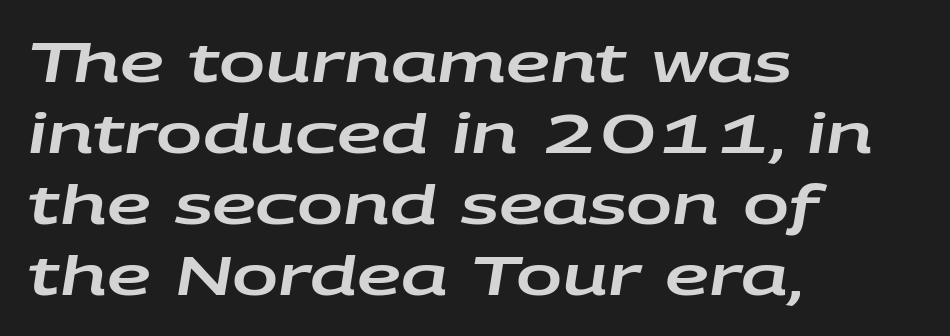
Vertical spacing — default. The passage shown has conventional tracking throughout. The face used here is proportionally spaced, like ordinary book or web type. All the whitespace from short lines collects on the right. You can tell it's italic because the verticals aren't actually vertical.
